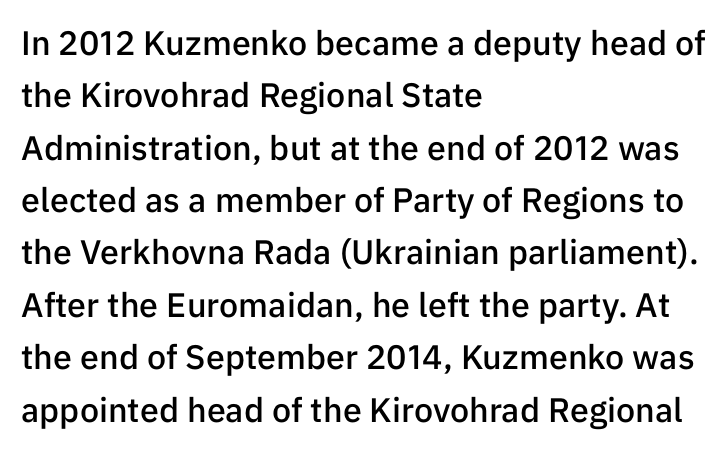
{"serif": "no", "italic": "no", "bold": "semi", "weight": "semibold", "width": "normal", "stroke_contrast": "low", "x_height": "medium", "monospaced": "no", "underline": "no", "align": "left", "line_spacing": "normal", "line_spacing_ratio": 1.54, "letter_spacing": "normal", "letter_spacing_em": 0.0, "glyph_px": 34}
